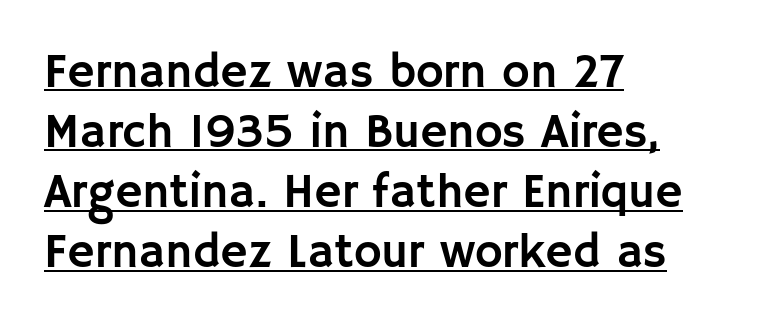
Q: Is the text italic (slanted)? A: No, it is upright.
Q: Is the typeface a serif or a sans-serif typeface? A: Sans-serif.
Q: Is the text underlined? A: Yes.
Q: How is the paragraph aligned? A: Left-aligned.
Q: Is the spacing between letters normal or unusually wide? A: Normal.
Q: Is the spacing between lines tight, normal or loose? A: Normal.
Q: Width (condensed, normal, or wide)? A: Normal.
Q: Stroke contrast? A: Low.
Q: x-height? A: Large.
Q: Monospaced? A: No.
